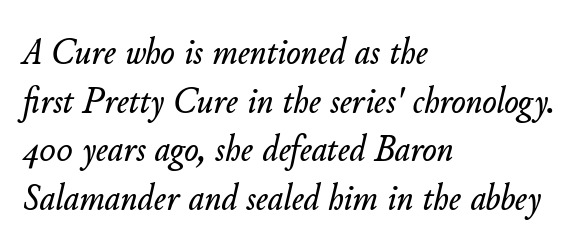
The image shows 38 px text type, italic (leaning right); set left-aligned, normal line spacing (1.28x), normal letter spacing, not underlined; low stroke contrast and a small x-height.
